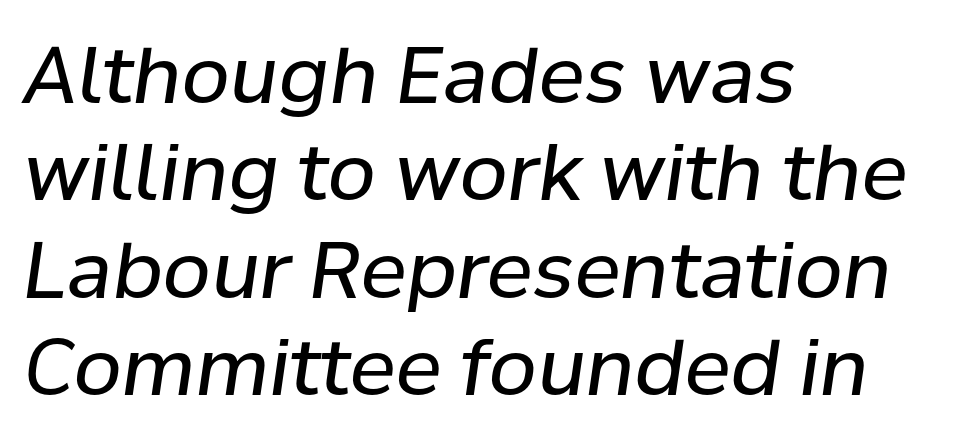
This is not heavy type; no bold has been used. These lines sit exactly where default settings would place them. The space directly below the letters is spotless. The rendering applies a slant to the glyphs. Nothing unusual about the tracking: characters are spaced as the font intends.
